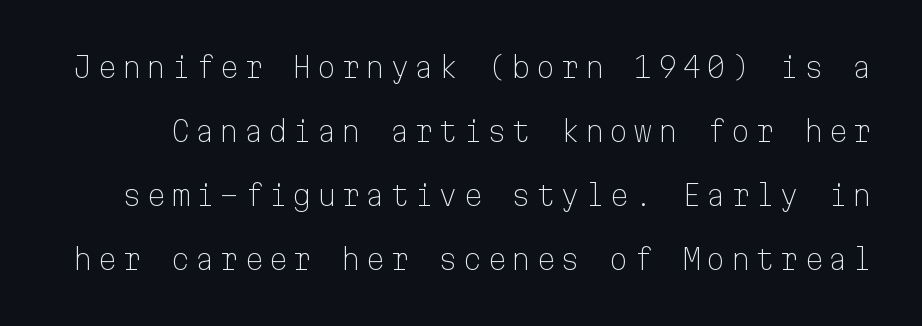
Q: Is the text bold? A: No.
Q: Is the text italic (slanted)? A: No, it is upright.
Q: Is the typeface a serif or a sans-serif typeface? A: Sans-serif.
Q: Is the text underlined? A: No.
Q: Is the spacing between lines tight, normal or loose? A: Loose.
Q: Width (condensed, normal, or wide)? A: Normal.
Q: Stroke contrast? A: Low.
Q: x-height? A: Medium.
Q: Monospaced? A: Yes.
